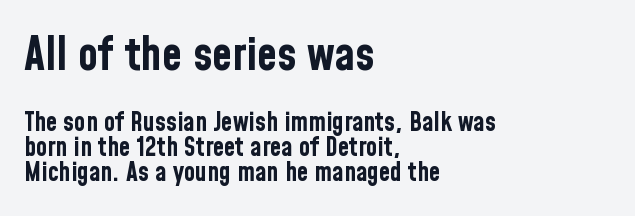
The image shows 46 px bold, condensed sans-serif type, upright; set left-aligned, tight line spacing (0.96x), normal letter spacing, not underlined; the first (top) block is 1.77x larger; low stroke contrast and a medium x-height.
